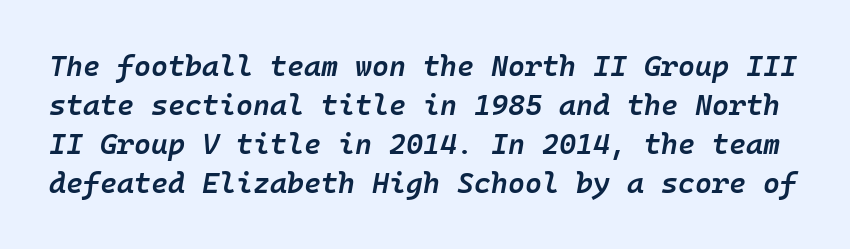
I'd describe the lettering as semibold — firm but not a full bold. These lines sit exactly where default settings would place them. Honestly, the letter spacing is just normal — you wouldn't notice it. When letters slant like this, we call the style italic. Type without underlining.
